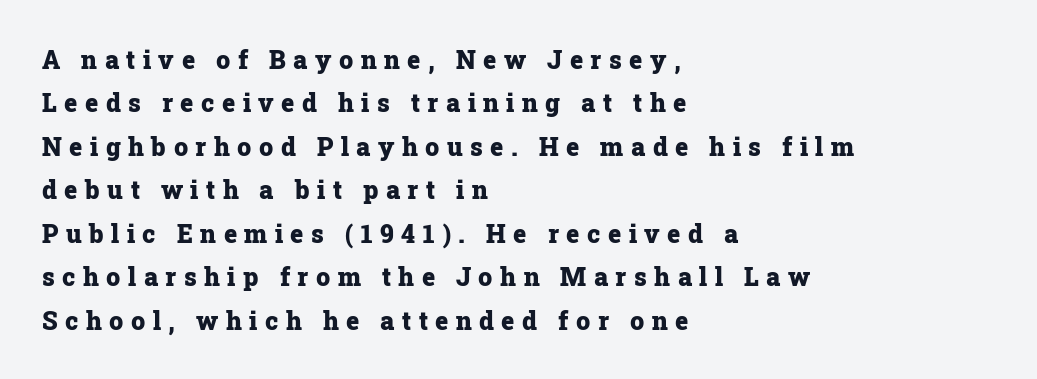
The image shows 25 px bold type, upright; set left-aligned, line spacing 1.74x, unusually wide letter spacing (+0.3 em), not underlined.
